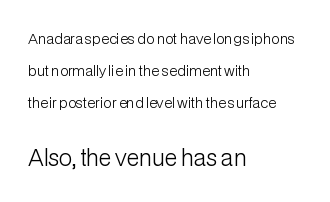
The image shows 22 px text type, upright; set left-aligned, loose line spacing (2.28x), normal letter spacing, not underlined; the second (bottom) block is 1.57x larger.
